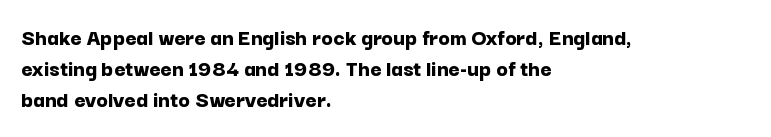
Q: Is the text bold? A: Yes.
Q: Is the text italic (slanted)? A: No, it is upright.
Q: Is the text underlined? A: No.
Q: How is the paragraph aligned? A: Left-aligned.
Q: Is the spacing between letters normal or unusually wide? A: Normal.
Q: Is the spacing between lines tight, normal or loose? A: Normal.
